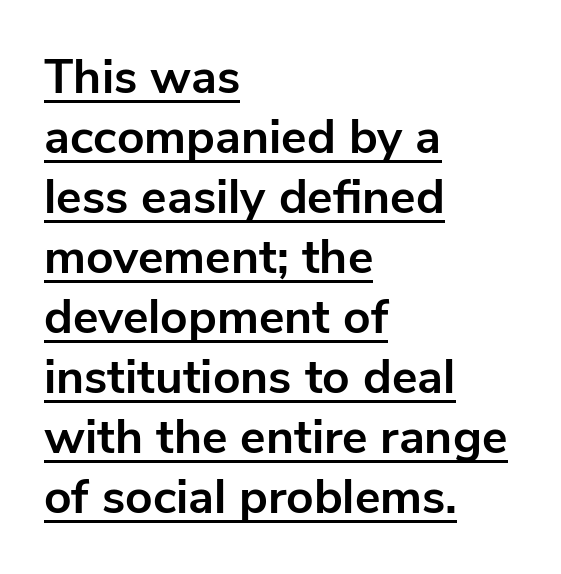
The image shows 48 px bold sans-serif type, upright; set left-aligned, normal line spacing (1.25x), normal letter spacing, underlined; low stroke contrast and a medium x-height.
